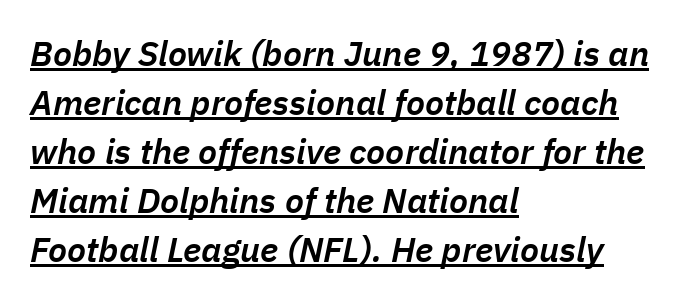
The image shows 35 px semibold type, italic (leaning right); set left-aligned, normal line spacing (1.4x), normal letter spacing, underlined; low stroke contrast and a medium x-height.
